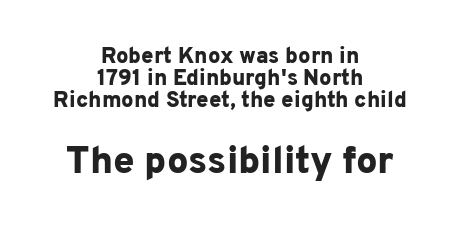
Q: Is the text bold? A: Yes.
Q: Is the text italic (slanted)? A: No, it is upright.
Q: Is the typeface a serif or a sans-serif typeface? A: Sans-serif.
Q: Is the text underlined? A: No.
Q: How is the paragraph aligned? A: Centered.
Q: Is the spacing between letters normal or unusually wide? A: Normal.
Q: Is the spacing between lines tight, normal or loose? A: Tight.
Q: Which block of text is set in a larger size, the first (top) or the second (bottom)? A: The second (bottom) one.
Q: Width (condensed, normal, or wide)? A: Normal.
Q: Stroke contrast? A: Low.
Q: x-height? A: Medium.
Q: Monospaced? A: No.
